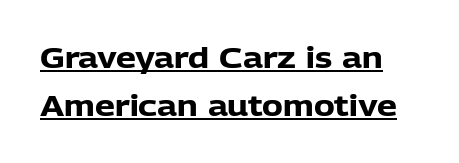
The passage shown has conventional tracking throughout. This rendering features underlined lettering. I'd describe the lettering as bold — thick and assertive. Reading down the column, the eye jumps a familiar distance to each next line.
